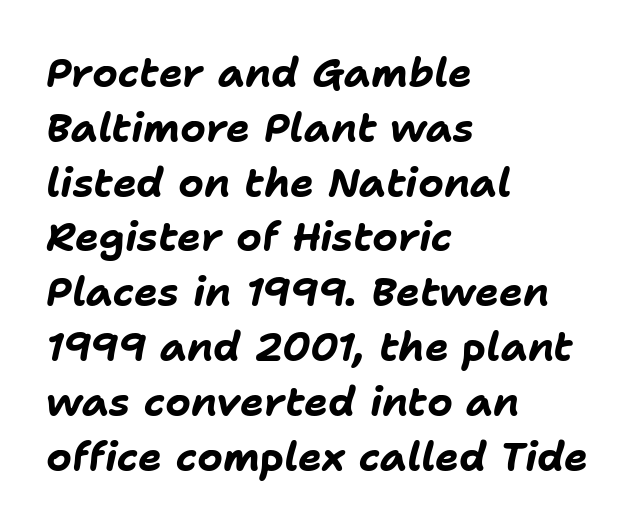
Leading: standard. Clear beneath every line of the passage. Tall strokes in this sample are angled rather than plumb. The passage is arranged the way most books set body copy — flush left. Think of a printed novel: that variable character pitch is what you see here. Heft: maximum for text — a bold.
